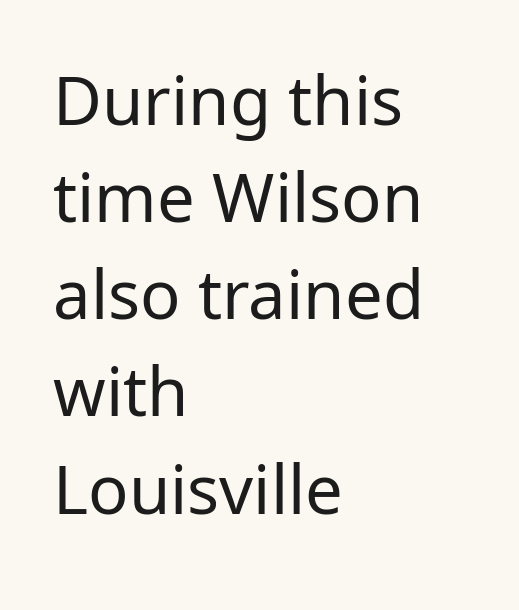
Clear beneath every line of the passage. These lines are set flush left with a ragged right edge. Rows of type keep a routine distance in the vertical direction. Glyph-to-glyph distance matches everyday printed text.
